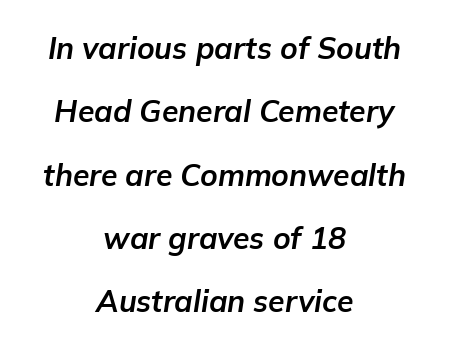
The image shows 30 px bold type, italic (leaning right); set centered, loose line spacing (2.11x), normal letter spacing, not underlined; low stroke contrast and a medium x-height.
